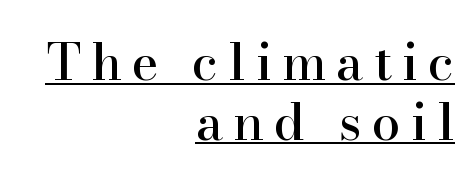
{"serif": "yes", "italic": "no", "width": "normal", "stroke_contrast": "high", "x_height": "small", "monospaced": "no", "underline": "yes", "align": "right", "line_spacing_ratio": 1.17, "letter_spacing": "wide", "letter_spacing_em": 0.2, "glyph_px": 51}
